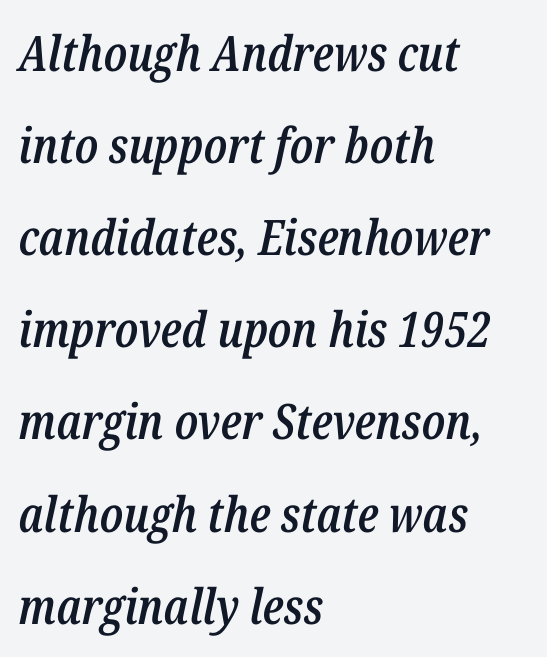
The letters are semibold — heavier than regular but short of a full bold. Leftover space on each line is placed entirely after the last word. Is the type slanted? Yes — the strokes lean at a clear angle. Think of a printed novel: that variable character pitch is what you see here. Beneath every word, the page is bare. Nobody touched the tracking dial on this one.
